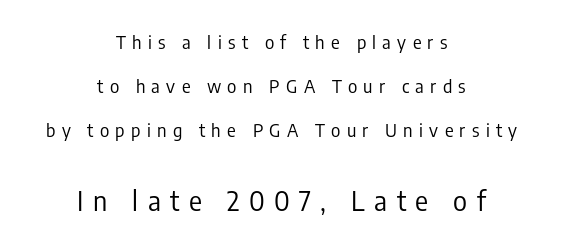
Q: Is the text bold? A: No.
Q: Is the text italic (slanted)? A: No, it is upright.
Q: Is the text underlined? A: No.
Q: How is the paragraph aligned? A: Centered.
Q: Is the spacing between letters normal or unusually wide? A: Unusually wide.
Q: Is the spacing between lines tight, normal or loose? A: Loose.
Q: Which block of text is set in a larger size, the first (top) or the second (bottom)? A: The second (bottom) one.
